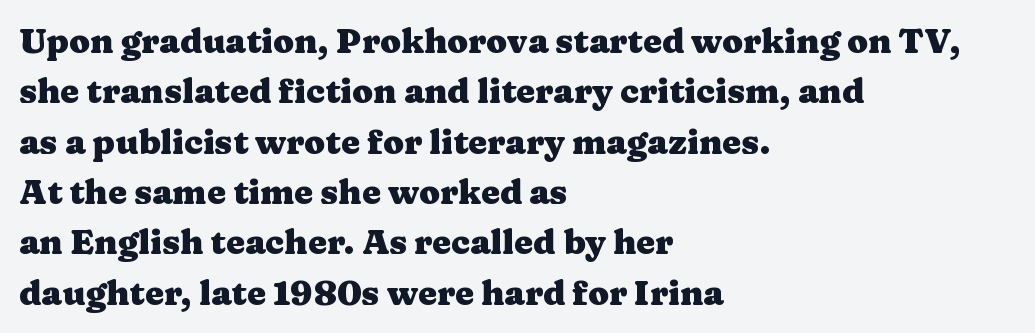
Q: Is the text bold? A: Yes.
Q: Is the text italic (slanted)? A: No, it is upright.
Q: Is the typeface a serif or a sans-serif typeface? A: Serif.
Q: Is the text underlined? A: No.
Q: How is the paragraph aligned? A: Left-aligned.
Q: Is the spacing between letters normal or unusually wide? A: Normal.
Q: Is the spacing between lines tight, normal or loose? A: Normal.
Q: Width (condensed, normal, or wide)? A: Wide.
Q: Stroke contrast? A: Medium.
Q: x-height? A: Medium.
Q: Monospaced? A: No.
